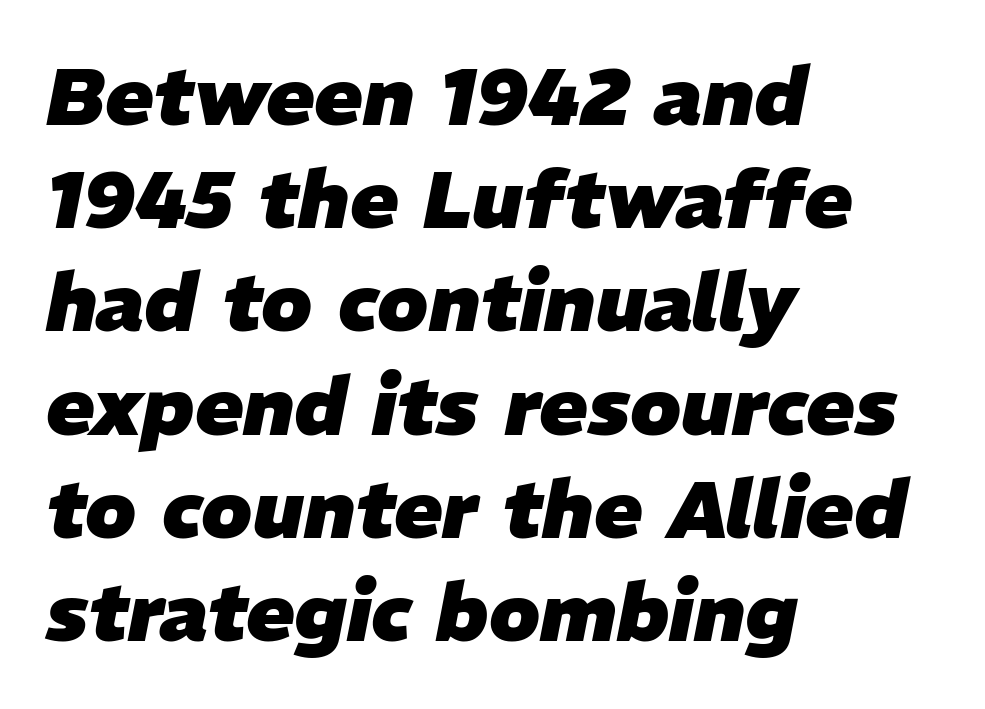
One glance says typical: line gaps are just what's usual. These lines were composed using italics. Looks like regular typesetting: each glyph gets only the width it needs. Teacher's note: observe the even left margin — that is flush-left alignment. The font is running at its bold setting.
